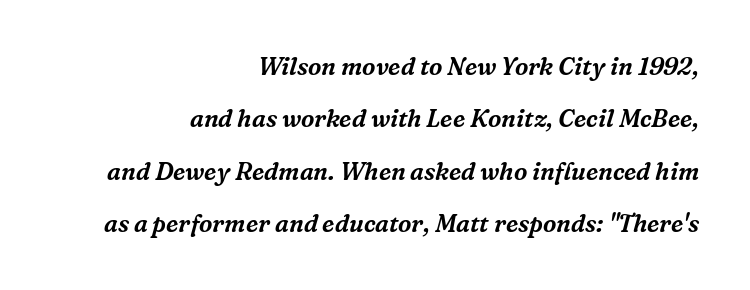
Descender tails drop into unmarked territory. You could fit nearly another row in the gap between these rows. Here the glyphs are tracked normally, forming tight word shapes. Is the type slanted? Yes — the strokes lean at a clear angle. Layout note: lines flush right.
